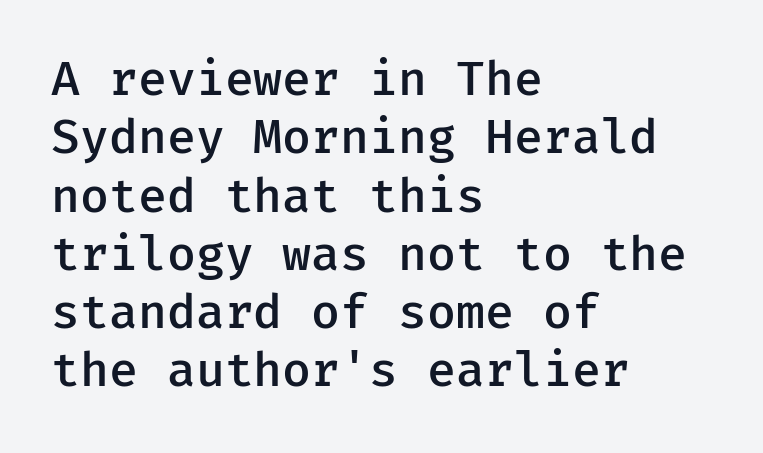
Q: Is the text bold? A: Semi-bold.
Q: Is the text italic (slanted)? A: No, it is upright.
Q: Is the typeface a serif or a sans-serif typeface? A: Sans-serif.
Q: Is the text underlined? A: No.
Q: How is the paragraph aligned? A: Left-aligned.
Q: Is the spacing between letters normal or unusually wide? A: Normal.
Q: Width (condensed, normal, or wide)? A: Normal.
Q: Stroke contrast? A: Low.
Q: x-height? A: Medium.
Q: Monospaced? A: Yes.
